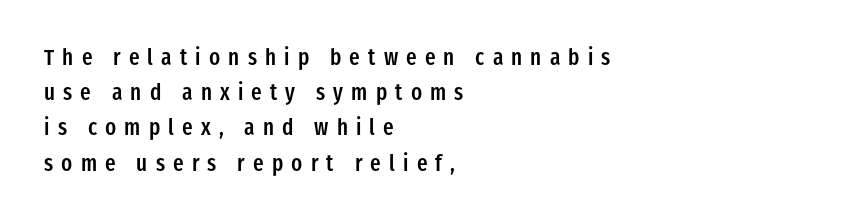
The text block is weighted toward the left margin, trailing off unevenly rightward. These lines sit exactly where default settings would place them. Does extra space separate the letters? Yes, quite a lot of it. The passage shown is not underscored anywhere. Strokes here are thickened, but only to semibold level. Ordinary non-slanted type is in use.
